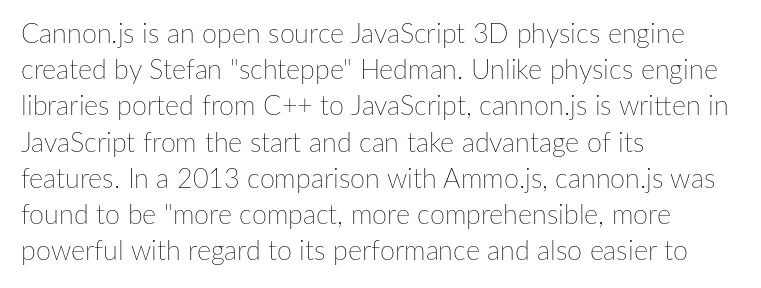
Q: Is the text bold? A: No.
Q: Is the text italic (slanted)? A: No, it is upright.
Q: Is the text underlined? A: No.
Q: How is the paragraph aligned? A: Left-aligned.
Q: Is the spacing between letters normal or unusually wide? A: Normal.
Q: Is the spacing between lines tight, normal or loose? A: Normal.
